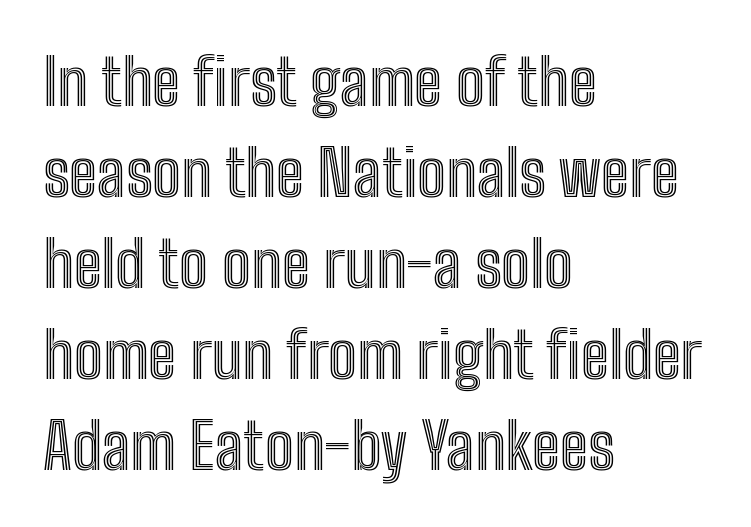
You could call the tracking neutral — neither tight nor loose. Character widths vary here, with narrow letters taking less room than wide ones. Left-aligned paragraph, ragged on the right. This is roman type, the default non-slanted kind. The passage shown is not underscored anywhere.
